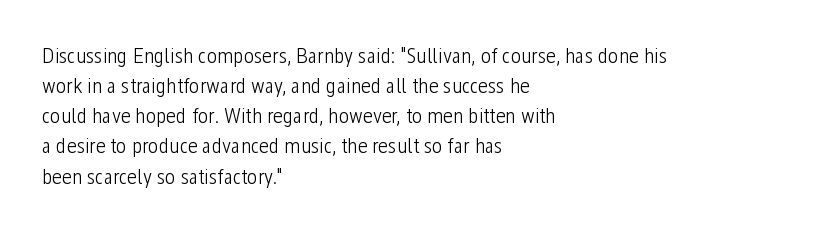
The letterforms sit shoulder to shoulder at normal distance. The space directly below the letters is spotless. Counters stay open thanks to moderate or lighter strokes. The vertical gap from one line to the next is medium. Ascenders rise straight up at ninety degrees. The ragged edge is on the right, which tells us the setting is flush left.
